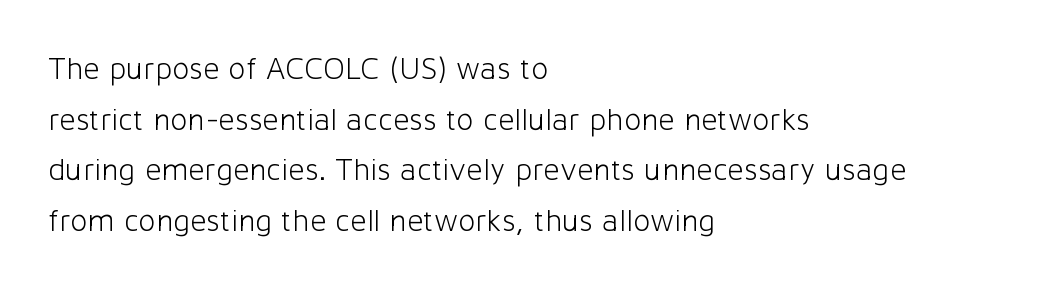
{"serif": "no", "italic": "no", "bold": "no", "weight": "light", "width": "normal", "stroke_contrast": "low", "x_height": "medium", "monospaced": "no", "underline": "no", "align": "left", "line_spacing": "normal", "line_spacing_ratio": 1.58, "letter_spacing": "normal", "letter_spacing_em": 0.0, "glyph_px": 32}
